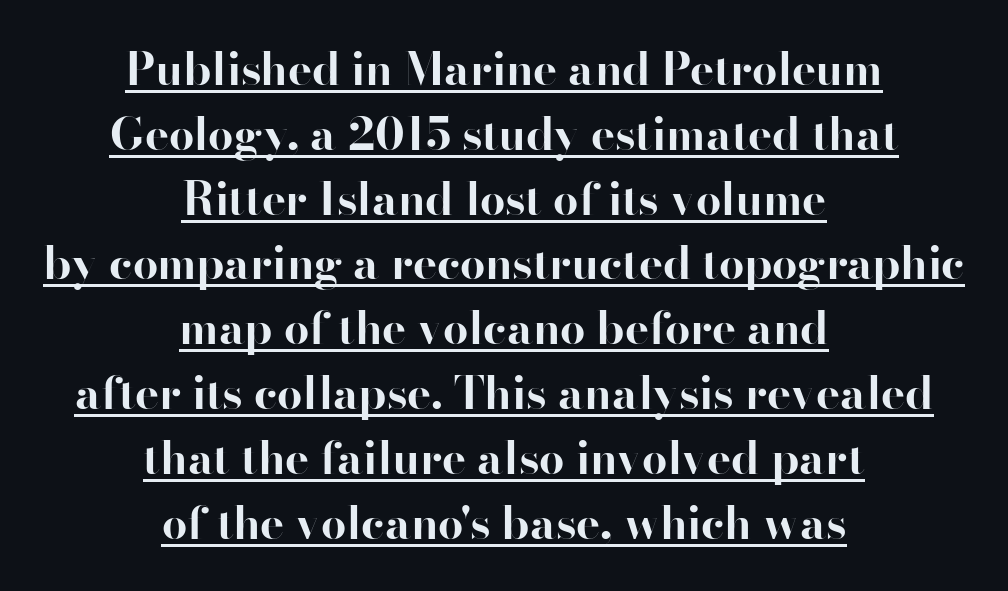
{"serif": "no", "italic": "no", "bold": "yes", "weight": "bold", "width": "normal", "stroke_contrast": "high", "x_height": "small", "monospaced": "no", "underline": "yes", "align": "center", "line_spacing": "normal", "line_spacing_ratio": 1.44, "letter_spacing": "normal", "letter_spacing_em": 0.0, "glyph_px": 45}
